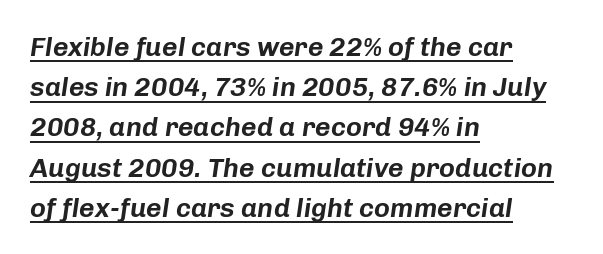
Q: Is the text italic (slanted)? A: Yes, it leans right by about 8 degrees.
Q: Is the text underlined? A: Yes.
Q: How is the paragraph aligned? A: Left-aligned.
Q: Is the spacing between letters normal or unusually wide? A: Normal.
Q: Is the spacing between lines tight, normal or loose? A: Normal.
